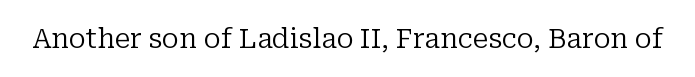
Has an underline been added? It has not. The type is set solid horizontally, with unmodified tracking. The characters are drawn with everyday or finer stroke widths. Every character sits straight up, as roman type does.
